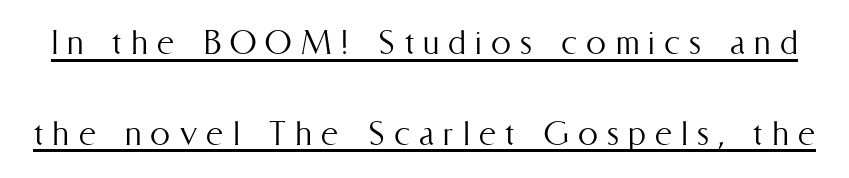
Vertical stems look standard width or narrower in stroke. Honestly, the underline is the first thing you notice here. Interline gaps are noticeably wide in this sample. The letters advance in unequal steps, a hallmark of proportional type. Ascenders rise straight up at ninety degrees.
